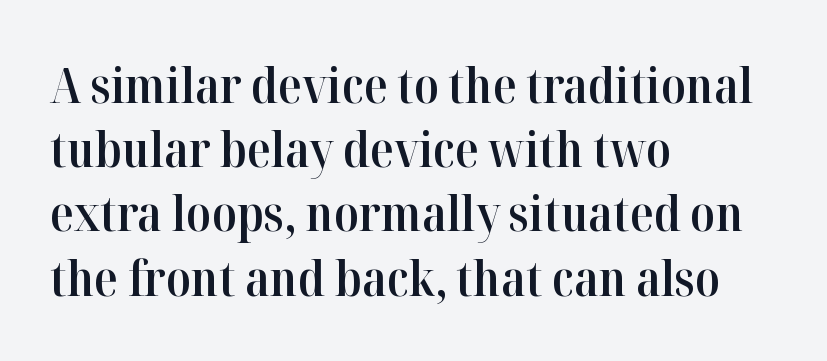
The face used here is proportionally spaced, like ordinary book or web type. All the whitespace from short lines collects on the right. The strip under each line holds only bare page. This rendering leaves character spacing at its baseline value. Summary of vertical rhythm: regular, with standard interline spacing. This is roman type, the default non-slanted kind.
